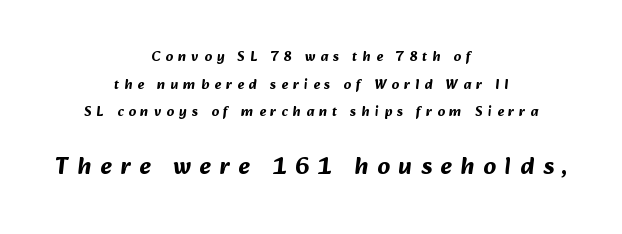
Reading down the block, each line starts at a different indent, mirrored at its end. The designer gave the closing block more size than the opening block. Plenty of ink on the page — the face is bold. The strip under each line holds only bare page. Compared with typical paragraphs, the rows here are farther apart.
